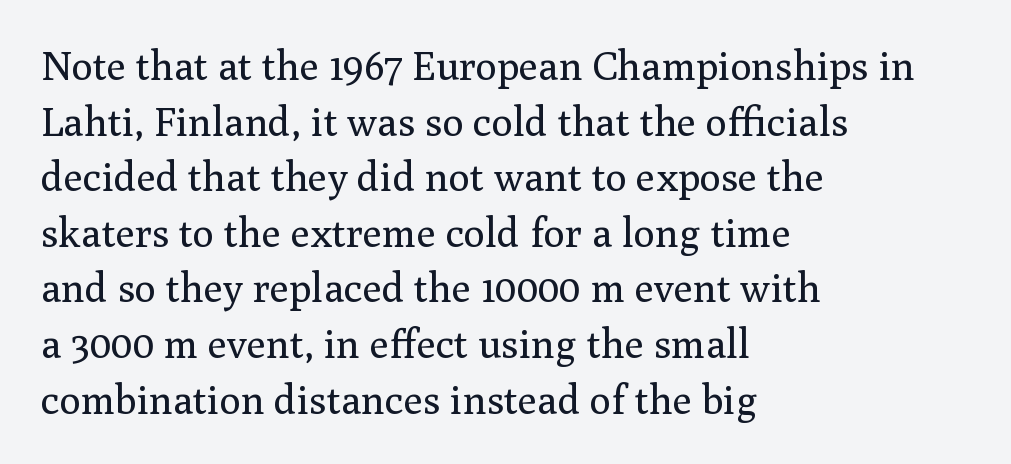
{"serif": "yes", "italic": "no", "bold": "no", "weight": "regular", "width": "normal", "stroke_contrast": "medium", "x_height": "medium", "monospaced": "no", "underline": "no", "align": "left", "line_spacing": "normal", "line_spacing_ratio": 1.39, "letter_spacing": "normal", "letter_spacing_em": 0.0, "glyph_px": 40}
